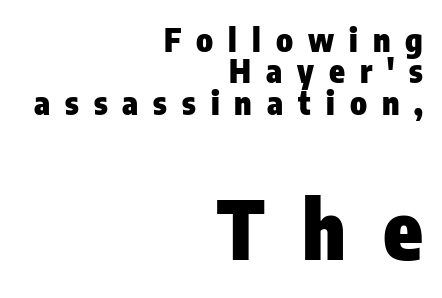
Successive baselines arrive quickly, one right under another. This rendering uses right alignment, leaving the left contour irregular. Here the second block reads like a headline and the first like body copy. Letter spacing: wide. This sample has the flowing, uneven cadence of proportional lettering.
